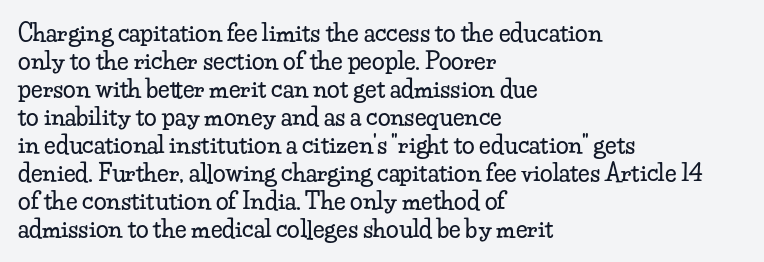
Q: Is the text italic (slanted)? A: No, it is upright.
Q: Is the text underlined? A: No.
Q: How is the paragraph aligned? A: Left-aligned.
Q: Is the spacing between letters normal or unusually wide? A: Normal.
